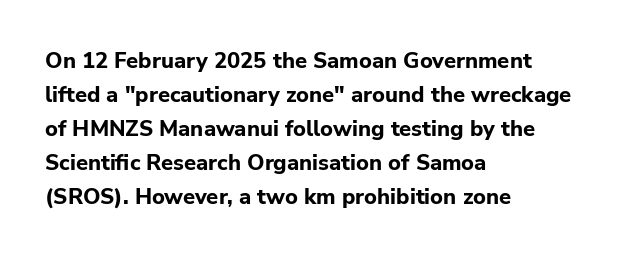
Q: Is the text bold? A: Yes.
Q: Is the text italic (slanted)? A: No, it is upright.
Q: Is the text underlined? A: No.
Q: How is the paragraph aligned? A: Left-aligned.
Q: Is the spacing between letters normal or unusually wide? A: Normal.
Q: Is the spacing between lines tight, normal or loose? A: Normal.
